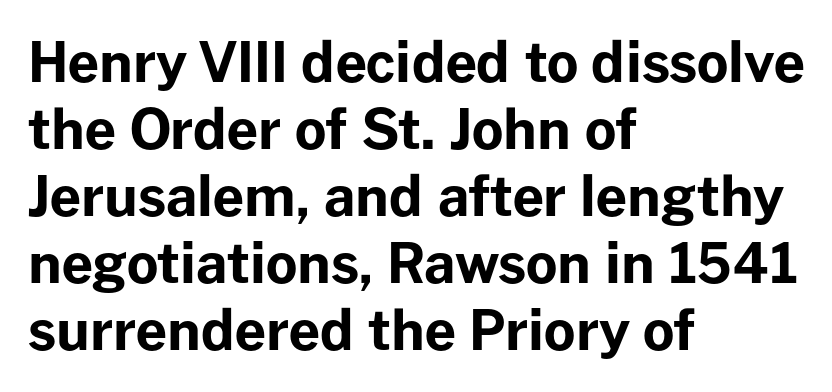
Q: Is the text bold? A: Yes.
Q: Is the text italic (slanted)? A: No, it is upright.
Q: Is the typeface a serif or a sans-serif typeface? A: Sans-serif.
Q: Is the text underlined? A: No.
Q: How is the paragraph aligned? A: Left-aligned.
Q: Is the spacing between letters normal or unusually wide? A: Normal.
Q: Width (condensed, normal, or wide)? A: Normal.
Q: Stroke contrast? A: Low.
Q: x-height? A: Medium.
Q: Monospaced? A: No.
